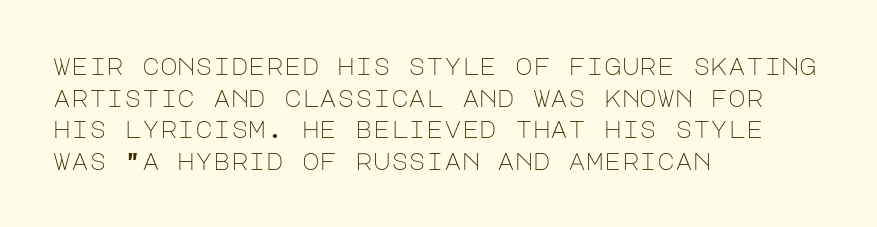
Q: Is the text bold? A: No.
Q: Is the text italic (slanted)? A: No, it is upright.
Q: Is the text underlined? A: No.
Q: How is the paragraph aligned? A: Left-aligned.
Q: Is the spacing between letters normal or unusually wide? A: Normal.
Q: Is the spacing between lines tight, normal or loose? A: Normal.
